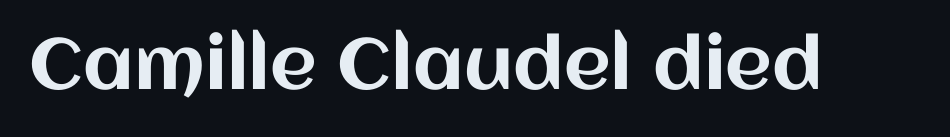
The image shows 72 px text type, upright; set normal letter spacing, not underlined; medium stroke contrast and a large x-height.
